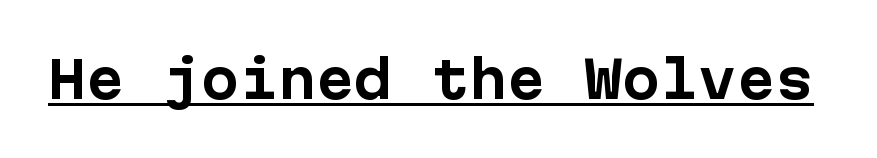
{"serif": "no", "italic": "no", "bold": "yes", "weight": "bold", "width": "normal", "stroke_contrast": "low", "x_height": "medium", "monospaced": "yes", "underline": "yes", "letter_spacing": "normal", "letter_spacing_em": 0.0, "glyph_px": 51}
